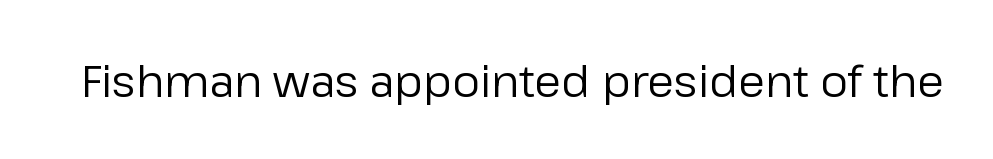
Q: Is the text bold? A: No.
Q: Is the text italic (slanted)? A: No, it is upright.
Q: Is the typeface a serif or a sans-serif typeface? A: Sans-serif.
Q: Is the text underlined? A: No.
Q: Is the spacing between letters normal or unusually wide? A: Normal.
Q: Width (condensed, normal, or wide)? A: Normal.
Q: Stroke contrast? A: Low.
Q: x-height? A: Medium.
Q: Monospaced? A: No.
